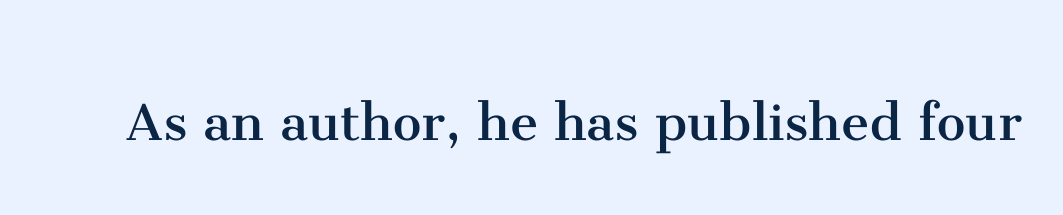
Rule under the text: the space is simply empty. Serif or sans? Serif — the stroke terminals have little feet. Note the varied advance widths — an 'i' is clearly narrower than an 'm'. Stems and bowls with no extra thickness — not bold.
